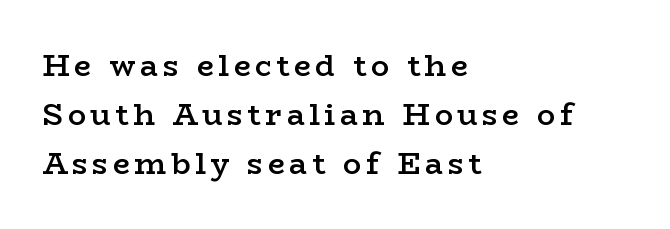
{"serif": "yes", "italic": "no", "bold": "semi", "weight": "semibold", "width": "wide", "stroke_contrast": "low", "x_height": "medium", "monospaced": "no", "underline": "no", "align": "left", "line_spacing": "normal", "line_spacing_ratio": 1.63, "glyph_px": 30}
